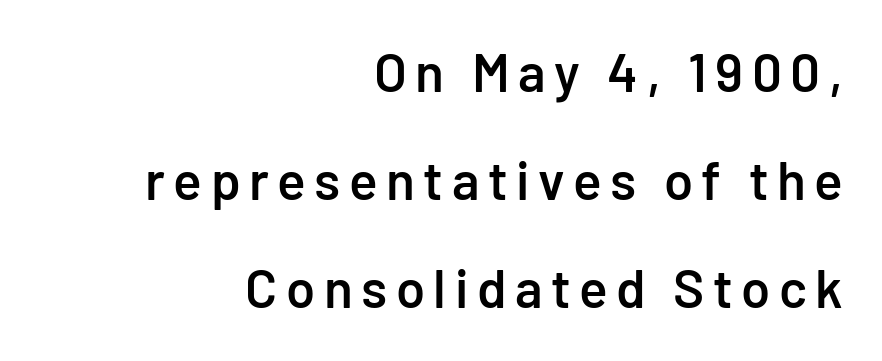
The image shows 53 px semibold sans-serif type, upright; set right-aligned, loose line spacing (2.04x), not underlined; low stroke contrast and a medium x-height.
